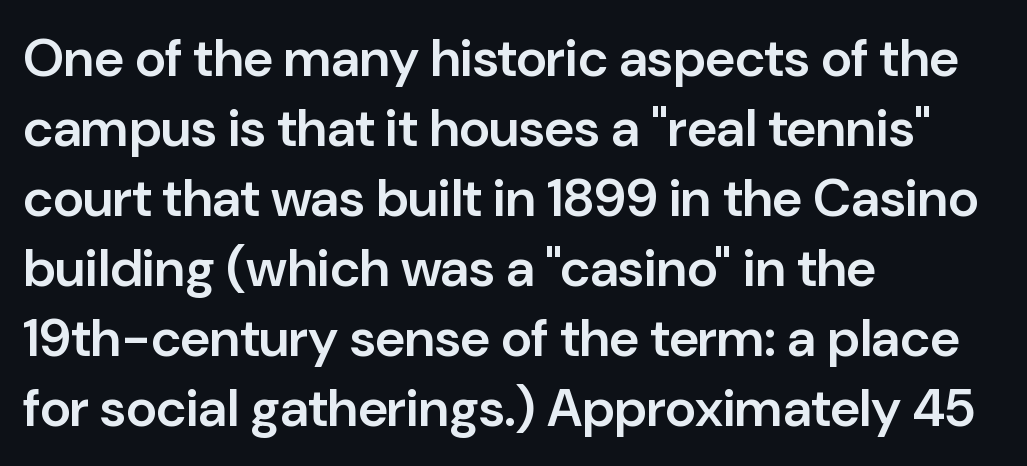
The image shows 53 px semibold sans-serif type, upright; set left-aligned, normal line spacing (1.32x), normal letter spacing, not underlined; low stroke contrast and a medium x-height.
